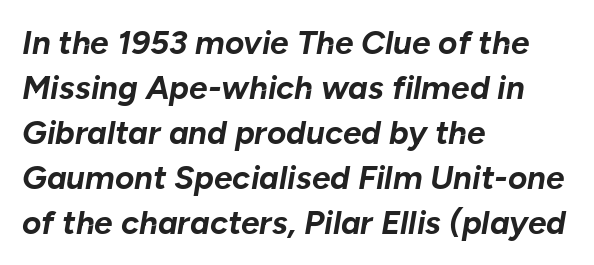
The image shows 33 px bold type, italic (leaning right); set left-aligned, normal line spacing (1.36x), normal letter spacing, not underlined; low stroke contrast and a medium x-height.
